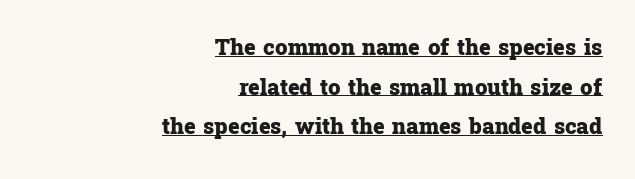
{"italic": "no", "bold": "yes", "underline": "yes", "align": "right", "line_spacing_ratio": 1.8, "letter_spacing": "normal", "letter_spacing_em": 0.0, "glyph_px": 22}
